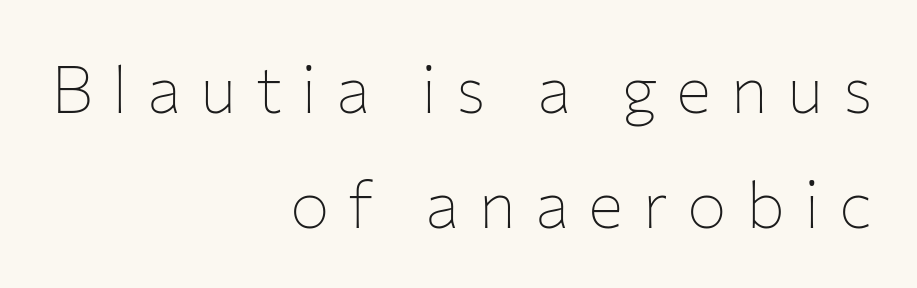
{"serif": "no", "italic": "no", "bold": "no", "weight": "thin", "width": "normal", "stroke_contrast": "low", "x_height": "medium", "monospaced": "no", "underline": "no", "align": "right", "line_spacing_ratio": 1.75, "letter_spacing": "wide", "letter_spacing_em": 0.29, "glyph_px": 66}
